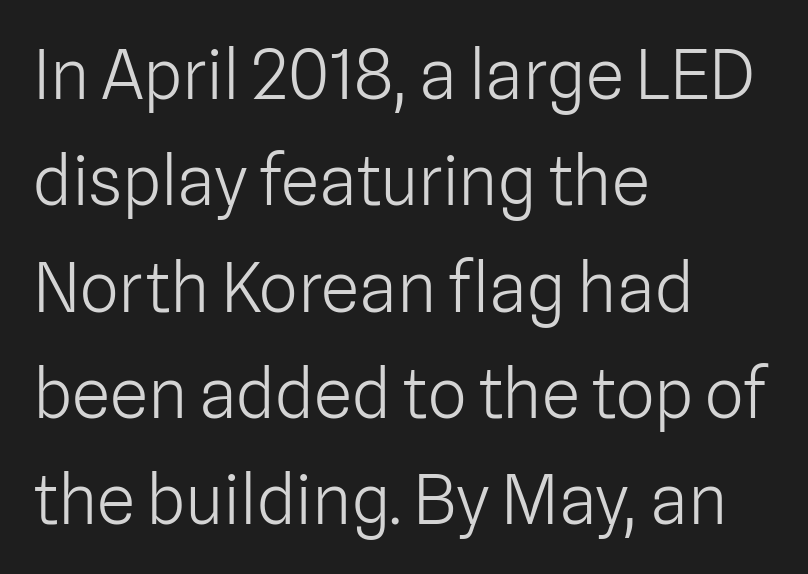
The image shows 69 px light sans-serif type, upright; set left-aligned, normal line spacing (1.54x), normal letter spacing, not underlined; low stroke contrast and a medium x-height.
